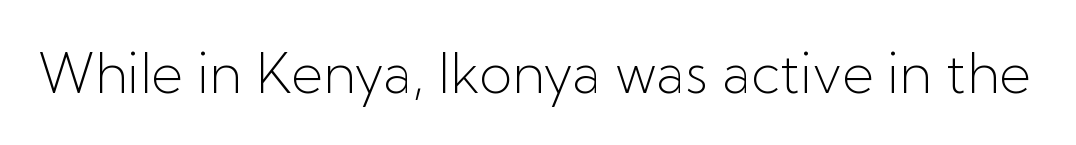
{"serif": "no", "italic": "no", "bold": "no", "weight": "light", "width": "normal", "stroke_contrast": "low", "x_height": "medium", "monospaced": "no", "underline": "no", "letter_spacing": "normal", "letter_spacing_em": 0.0, "glyph_px": 55}
